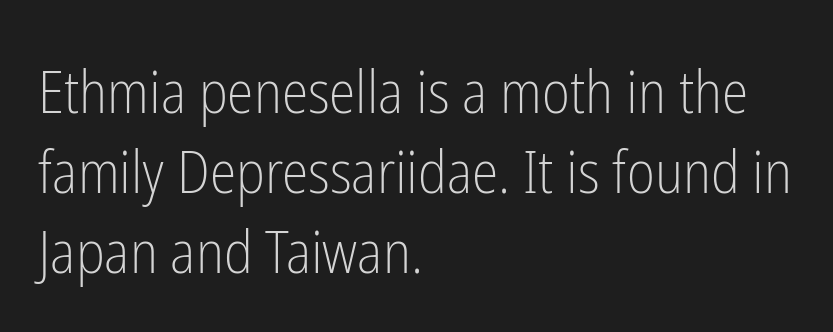
Q: Is the text bold? A: No.
Q: Is the text italic (slanted)? A: No, it is upright.
Q: Is the typeface a serif or a sans-serif typeface? A: Sans-serif.
Q: Is the text underlined? A: No.
Q: How is the paragraph aligned? A: Left-aligned.
Q: Is the spacing between letters normal or unusually wide? A: Normal.
Q: Is the spacing between lines tight, normal or loose? A: Normal.
Q: Width (condensed, normal, or wide)? A: Condensed.
Q: Stroke contrast? A: Low.
Q: x-height? A: Medium.
Q: Monospaced? A: No.
